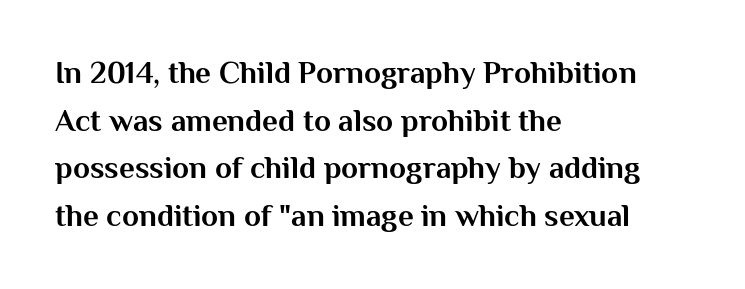
No italicization has been applied; the sample stays upright. The baseline area is clear. Chunky letters — that's bold for sure. You could call the tracking neutral — neither tight nor loose. Do the characters align in a grid? No, the font is proportional. The passage shown stacks its lines at a standard gap.
